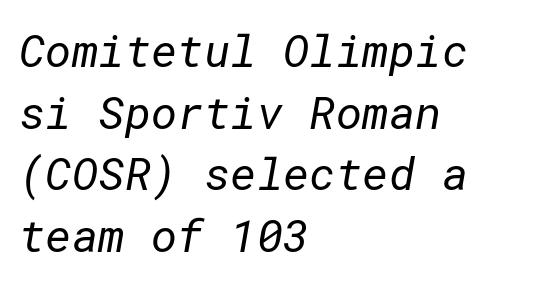
Characters follow at the spacing the type designer built in. The face used here is a sans, in the tradition of grotesques and geometrics. Unmarked baselines from the first word to the last. The characters are drawn with everyday or finer stroke widths.
